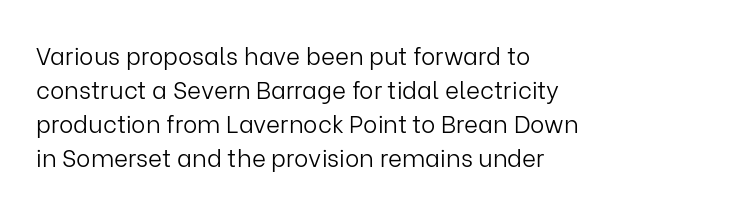
The image shows 24 px text type, upright; set left-aligned, normal line spacing (1.41x), normal letter spacing, not underlined.
